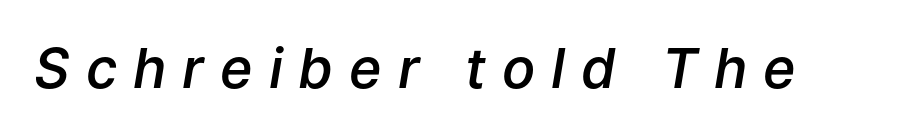
The image shows 55 px semibold type, italic (leaning right); set unusually wide letter spacing (+0.29 em), not underlined; low stroke contrast and a medium x-height.
